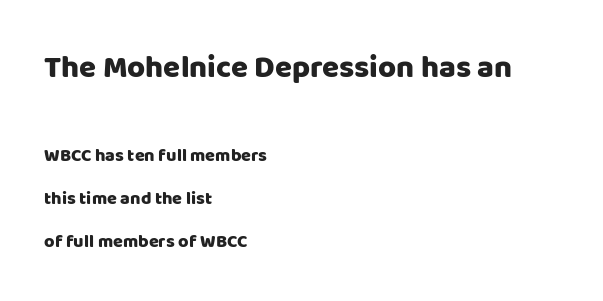
The characters display no serif detailing; their extremities are plain. Character widths vary here, with narrow letters taking less room than wide ones. Posture: upright roman. Line beginnings align vertically; line endings do not. Students, observe: this is what heavily led, spacious text looks like.
